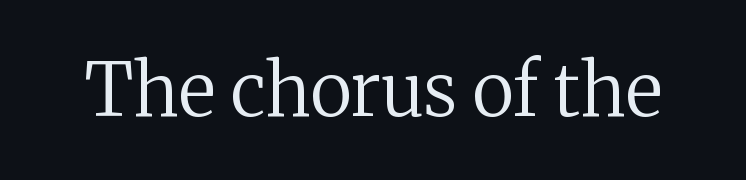
{"serif": "yes", "italic": "no", "bold": "no", "weight": "regular", "width": "normal", "stroke_contrast": "medium", "x_height": "medium", "monospaced": "no", "underline": "no", "letter_spacing": "normal", "letter_spacing_em": 0.0, "glyph_px": 73}
